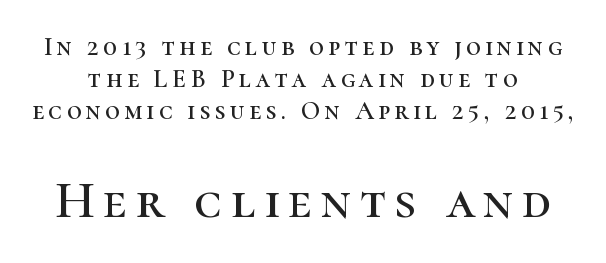
Bare-footed words on every line. This is the regular roman posture of the typeface. The composition opens small and finishes big. The face used here is seriffed, in the tradition of book romans. Is this a fixed-width face? No — the glyphs have proportional, varying widths.
